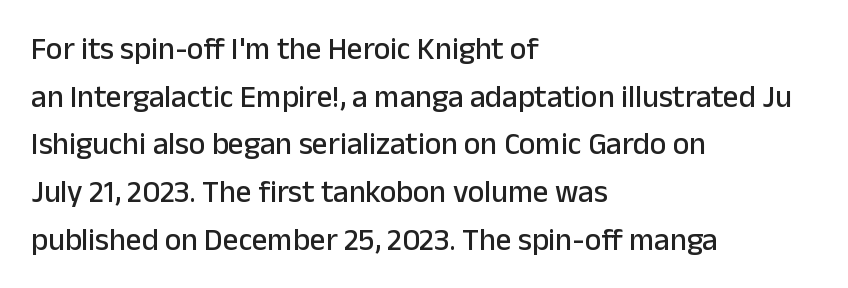
Q: Is the text italic (slanted)? A: No, it is upright.
Q: Is the typeface a serif or a sans-serif typeface? A: Sans-serif.
Q: Is the text underlined? A: No.
Q: How is the paragraph aligned? A: Left-aligned.
Q: Is the spacing between letters normal or unusually wide? A: Normal.
Q: Is the spacing between lines tight, normal or loose? A: Normal.
Q: Width (condensed, normal, or wide)? A: Normal.
Q: Stroke contrast? A: Low.
Q: x-height? A: Medium.
Q: Monospaced? A: No.
